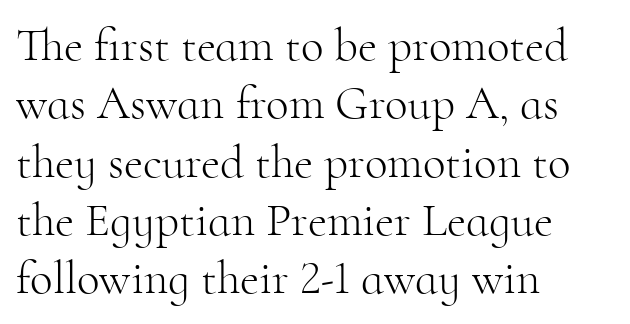
Q: Is the text bold? A: No.
Q: Is the text italic (slanted)? A: No, it is upright.
Q: Is the typeface a serif or a sans-serif typeface? A: Serif.
Q: Is the text underlined? A: No.
Q: How is the paragraph aligned? A: Left-aligned.
Q: Is the spacing between letters normal or unusually wide? A: Normal.
Q: Width (condensed, normal, or wide)? A: Normal.
Q: Stroke contrast? A: High.
Q: x-height? A: Small.
Q: Monospaced? A: No.
